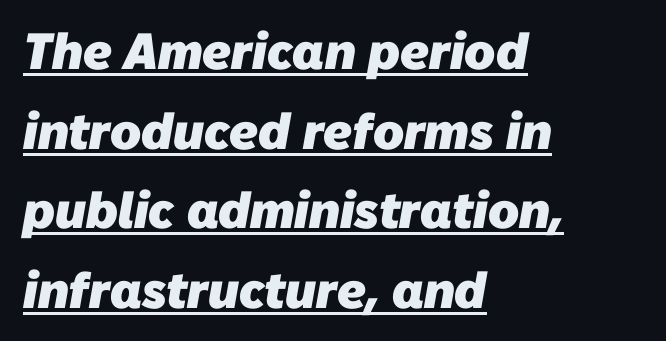
Notice how a bar underscores the lettering throughout. The font family rendered here belongs to the sans-serif group. Caption: multi-line text, flush left, ragged right. The leading is moderate, giving the passage an even texture. Compared with typical body copy, the letter spacing here is the same.
